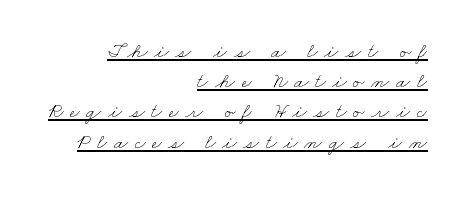
Q: Is the text bold? A: No.
Q: Is the text underlined? A: Yes.
Q: How is the paragraph aligned? A: Right-aligned.
Q: Is the spacing between letters normal or unusually wide? A: Unusually wide.
Q: Is the spacing between lines tight, normal or loose? A: Normal.
